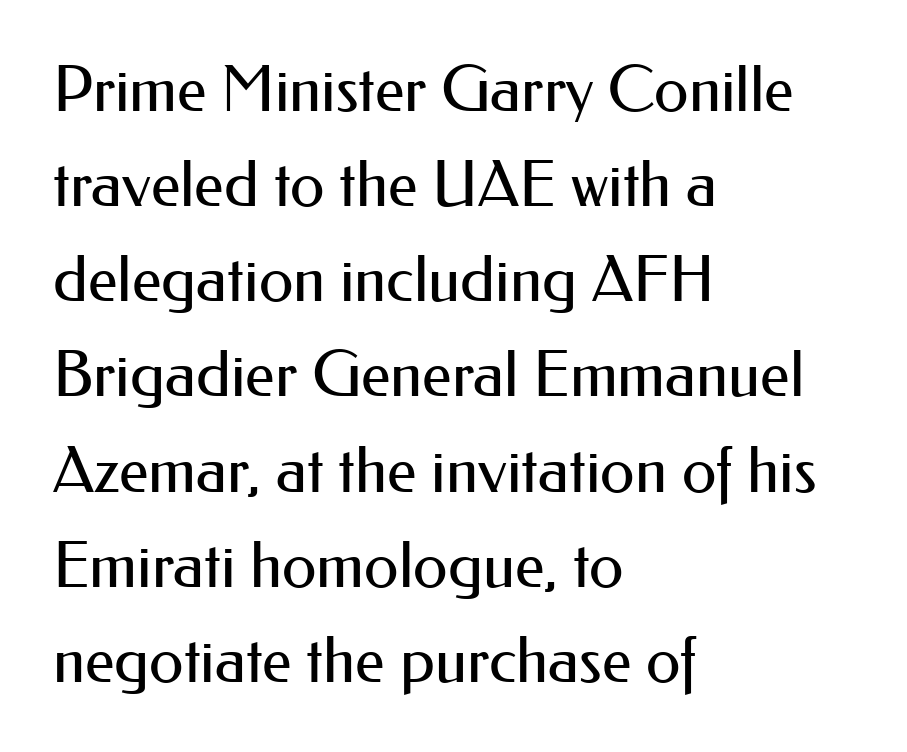
{"serif": "no", "italic": "no", "bold": "no", "weight": "regular", "width": "normal", "stroke_contrast": "medium", "x_height": "small", "monospaced": "no", "underline": "no", "align": "left", "line_spacing": "normal", "line_spacing_ratio": 1.51, "letter_spacing": "normal", "letter_spacing_em": 0.0, "glyph_px": 63}
